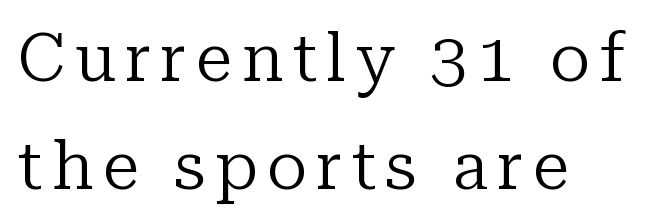
{"serif": "yes", "italic": "no", "bold": "no", "weight": "regular", "width": "normal", "stroke_contrast": "low", "x_height": "medium", "monospaced": "no", "underline": "no", "align": "left", "line_spacing": "normal", "line_spacing_ratio": 1.61, "glyph_px": 67}
